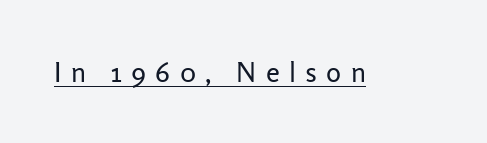
{"serif": "no", "italic": "no", "bold": "no", "weight": "regular", "width": "normal", "stroke_contrast": "low", "x_height": "medium", "monospaced": "no", "underline": "yes", "letter_spacing": "wide", "letter_spacing_em": 0.33, "glyph_px": 28}
